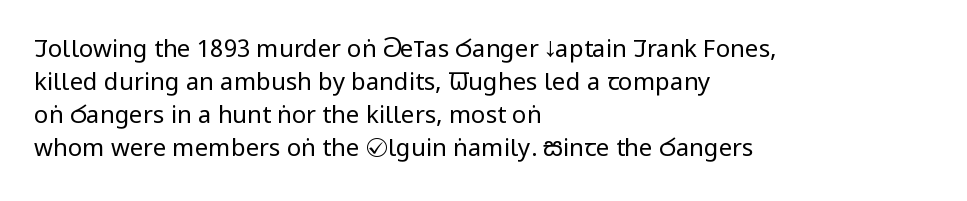
The image shows 24 px text type, upright; set left-aligned, normal line spacing (1.38x), normal letter spacing, not underlined.
